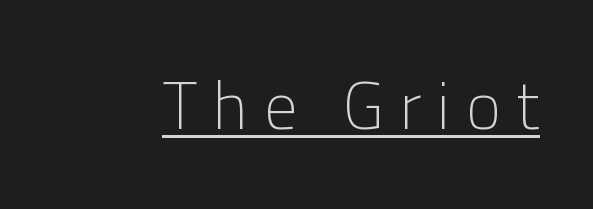
{"serif": "no", "italic": "no", "bold": "no", "weight": "light", "width": "normal", "stroke_contrast": "low", "x_height": "medium", "monospaced": "no", "underline": "yes", "letter_spacing": "wide", "letter_spacing_em": 0.24, "glyph_px": 66}
